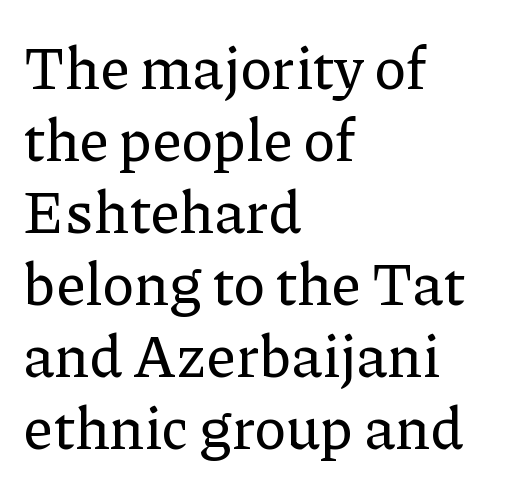
Q: Is the text italic (slanted)? A: No, it is upright.
Q: Is the typeface a serif or a sans-serif typeface? A: Serif.
Q: Is the text underlined? A: No.
Q: How is the paragraph aligned? A: Left-aligned.
Q: Is the spacing between letters normal or unusually wide? A: Normal.
Q: Width (condensed, normal, or wide)? A: Normal.
Q: Stroke contrast? A: Low.
Q: x-height? A: Medium.
Q: Monospaced? A: No.
